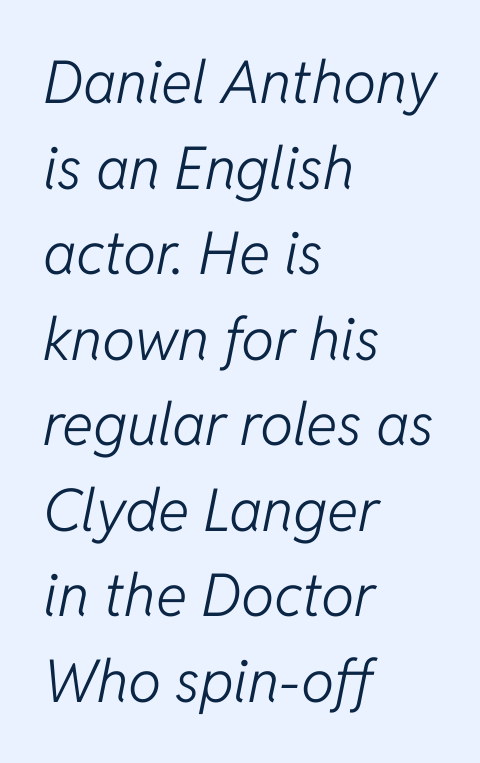
Q: Is the text bold? A: No.
Q: Is the text italic (slanted)? A: Yes, it leans right by about 11 degrees.
Q: Is the text underlined? A: No.
Q: How is the paragraph aligned? A: Left-aligned.
Q: Is the spacing between letters normal or unusually wide? A: Normal.
Q: Is the spacing between lines tight, normal or loose? A: Normal.
Q: Width (condensed, normal, or wide)? A: Normal.
Q: Stroke contrast? A: Low.
Q: x-height? A: Medium.
Q: Monospaced? A: No.
